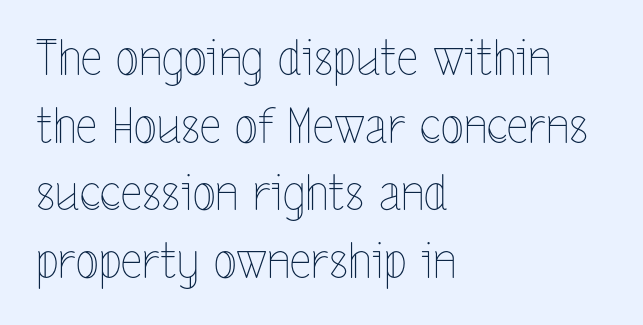
The image shows 48 px thin, condensed type, upright; set left-aligned, normal line spacing (1.41x), normal letter spacing, not underlined; a medium x-height.
